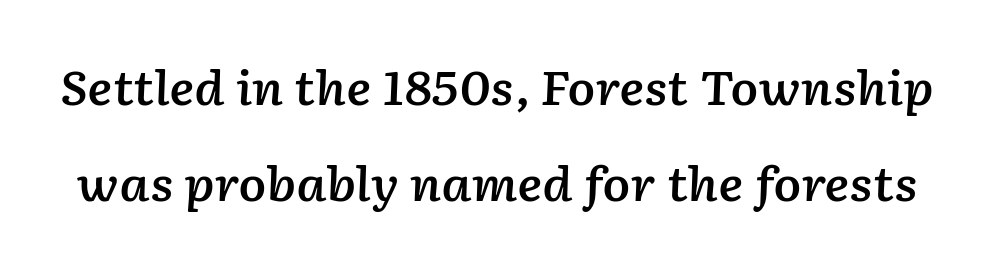
The image shows 46 px semibold type, italic (leaning right); set loose line spacing (2.09x), normal letter spacing, not underlined; low stroke contrast and a medium x-height.
